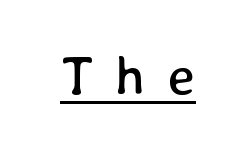
The image shows 54 px regular-weight type, upright; set unusually wide letter spacing (+0.42 em), underlined; low stroke contrast and a medium x-height.
